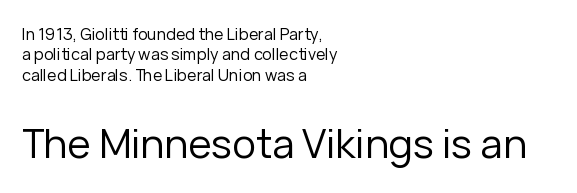
{"serif": "no", "italic": "no", "bold": "no", "weight": "regular", "width": "normal", "stroke_contrast": "low", "x_height": "medium", "monospaced": "no", "underline": "no", "align": "left", "line_spacing": "normal", "line_spacing_ratio": 1.28, "letter_spacing": "normal", "letter_spacing_em": 0.0, "larger_block": "second", "size_ratio": 2.5, "glyph_px": 40}
